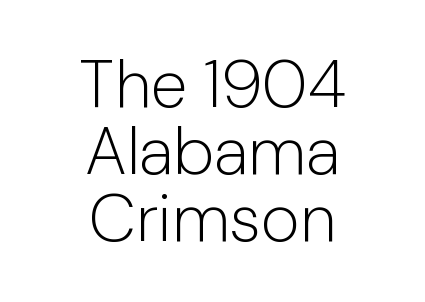
How would I describe the line gaps? Narrow and economical. The letters advance in unequal steps, a hallmark of proportional type. The letters sit at their default tracking, neither squeezed nor spread. Typographically, this falls in the sans-serif category. Leftover space on each line is divided equally before and after the words. Underlining? Definitely not there.
